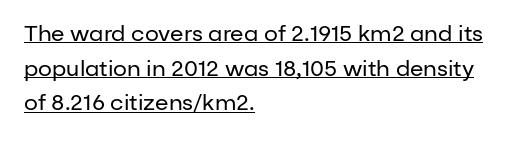
Summary of weight: not heavy and not bold. No italicization has been applied; the sample stays upright. The gaps between neighbouring characters are ordinary and unremarkable. What's the leading like? Ordinary, nothing unusual. A rule runs beneath these lines of type. Reading down the block, your eye returns to a fixed left position each line.
